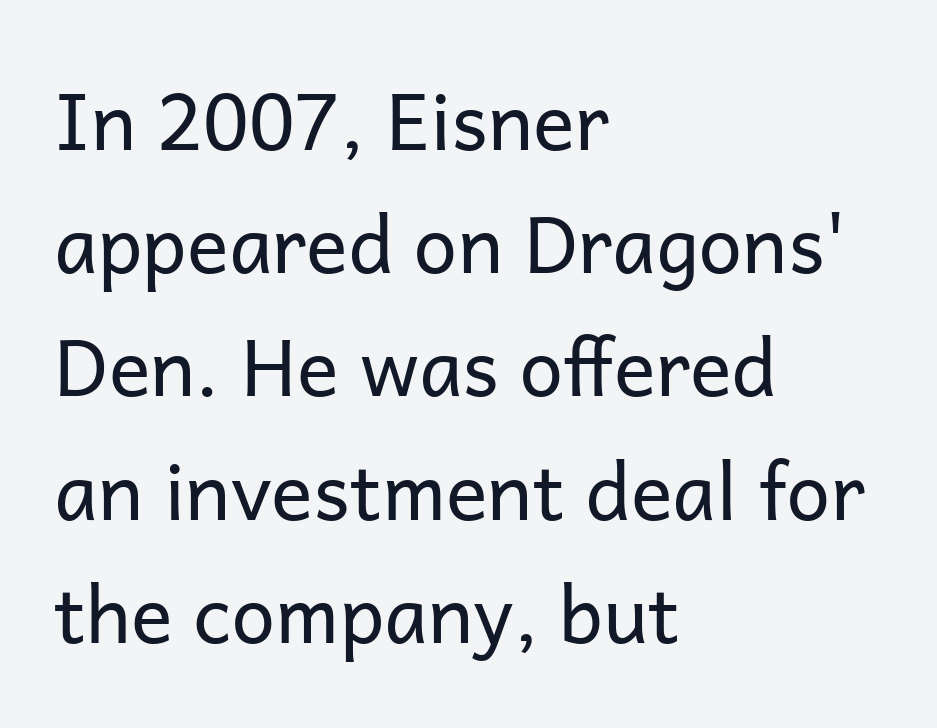
{"serif": "no", "italic": "no", "bold": "no", "weight": "regular", "width": "normal", "stroke_contrast": "low", "x_height": "medium", "monospaced": "no", "underline": "no", "align": "left", "line_spacing": "normal", "line_spacing_ratio": 1.58, "letter_spacing": "normal", "letter_spacing_em": 0.0, "glyph_px": 78}
